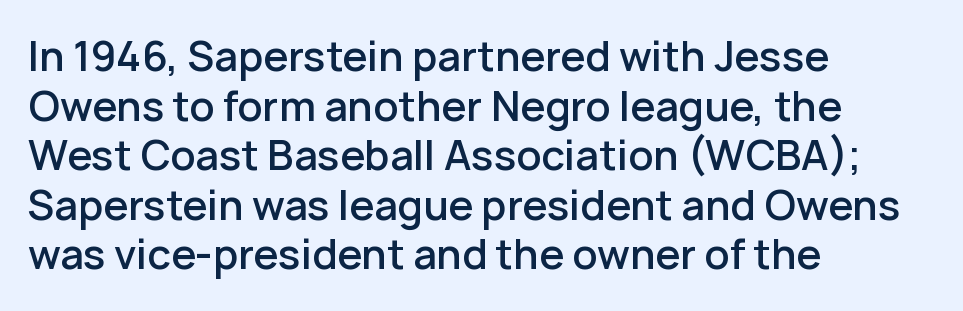
The image shows 40 px semibold sans-serif type, upright; set left-aligned, line spacing 1.24x, normal letter spacing, not underlined; low stroke contrast and a medium x-height.
